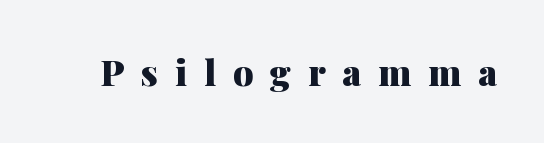
{"serif": "yes", "italic": "no", "bold": "yes", "weight": "heavy", "width": "normal", "stroke_contrast": "medium", "x_height": "medium", "monospaced": "no", "underline": "no", "letter_spacing": "wide", "letter_spacing_em": 0.47, "glyph_px": 36}
